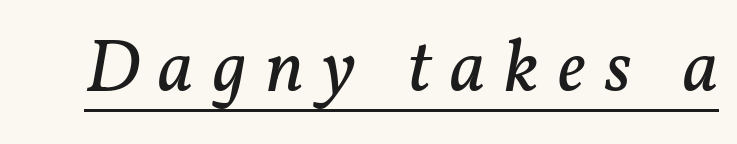
Is the type heavy? It reads as light-to-regular instead. Font category for this specimen: serif. The whole block is typeset with a tilt. Here the glyphs are tracked loosely, breaking word shapes into spaced letters.
